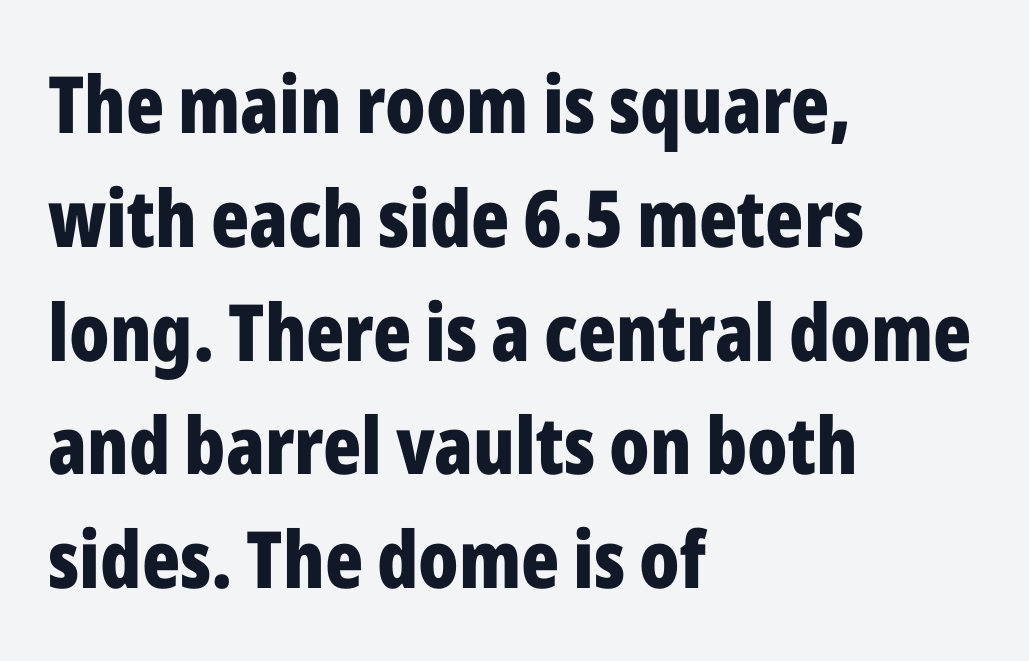
Q: Is the text bold? A: Yes.
Q: Is the text italic (slanted)? A: No, it is upright.
Q: Is the typeface a serif or a sans-serif typeface? A: Sans-serif.
Q: Is the text underlined? A: No.
Q: How is the paragraph aligned? A: Left-aligned.
Q: Is the spacing between letters normal or unusually wide? A: Normal.
Q: Is the spacing between lines tight, normal or loose? A: Normal.
Q: Width (condensed, normal, or wide)? A: Condensed.
Q: Stroke contrast? A: Low.
Q: x-height? A: Medium.
Q: Monospaced? A: No.
